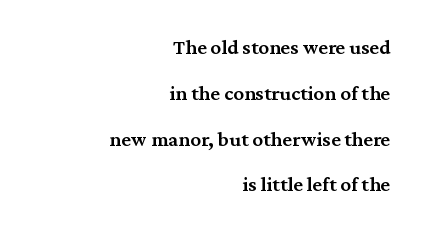
Notice the wide empty band between every row — that's loose leading. Underlining? Definitely not there. Ordinary non-slanted type is in use. Students, note that the glyphs here touch the page at normal intervals. Slightly chunky letters — semibold, I'd say, not full bold. Short and long lines alike share a common ending point at right.
